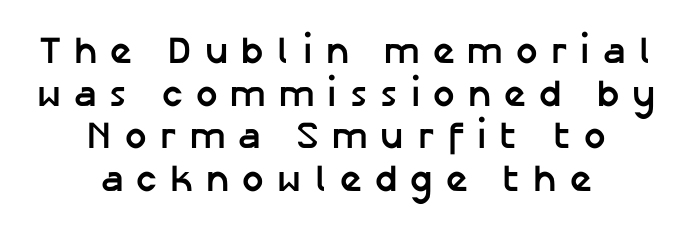
Q: Is the text bold? A: Yes.
Q: Is the text italic (slanted)? A: No, it is upright.
Q: Is the typeface a serif or a sans-serif typeface? A: Sans-serif.
Q: Is the text underlined? A: No.
Q: How is the paragraph aligned? A: Centered.
Q: Is the spacing between letters normal or unusually wide? A: Unusually wide.
Q: Is the spacing between lines tight, normal or loose? A: Tight.
Q: Width (condensed, normal, or wide)? A: Normal.
Q: Stroke contrast? A: Low.
Q: x-height? A: Medium.
Q: Monospaced? A: No.
